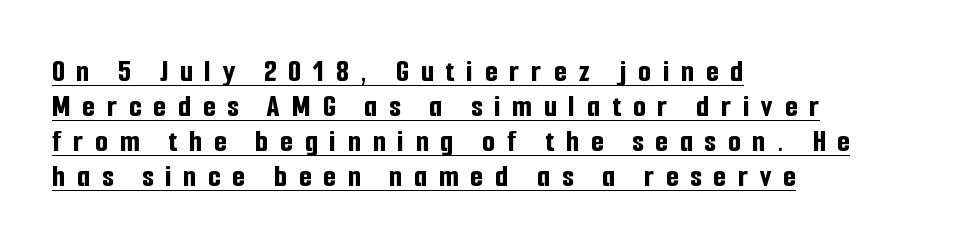
{"serif": "no", "italic": "no", "bold": "yes", "weight": "bold", "width": "condensed", "stroke_contrast": "low", "x_height": "medium", "monospaced": "no", "underline": "yes", "align": "left", "line_spacing": "tight", "line_spacing_ratio": 1.09, "letter_spacing": "wide", "letter_spacing_em": 0.38, "glyph_px": 32}
